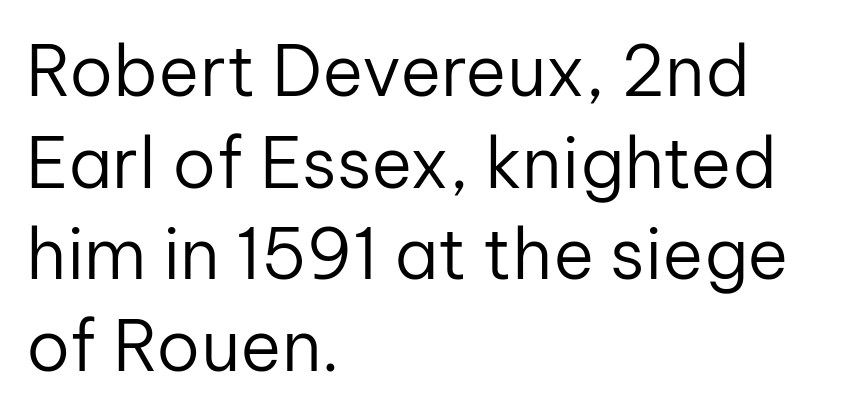
{"serif": "no", "italic": "no", "bold": "no", "weight": "regular", "width": "normal", "stroke_contrast": "low", "x_height": "medium", "monospaced": "no", "underline": "no", "align": "left", "line_spacing": "normal", "line_spacing_ratio": 1.31, "letter_spacing": "normal", "letter_spacing_em": 0.0, "glyph_px": 70}
